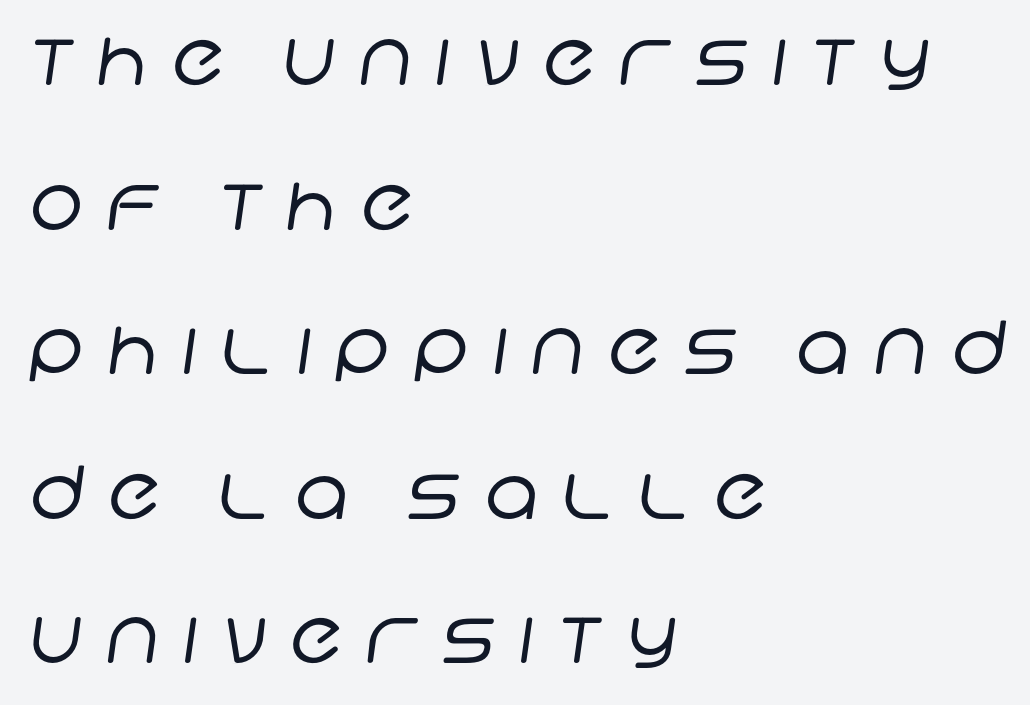
The image shows 73 px regular-weight sans-serif type; set left-aligned, loose line spacing (1.98x), unusually wide letter spacing (+0.33 em), not underlined; low stroke contrast and a large x-height.
